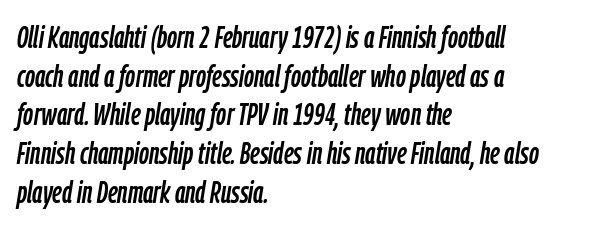
The image shows 31 px condensed type, italic (leaning right); set left-aligned, normal line spacing (1.25x), normal letter spacing, not underlined; low stroke contrast and a medium x-height.
